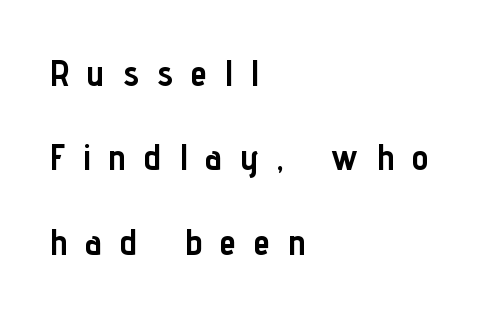
The image shows 37 px semibold, condensed sans-serif type, upright; set left-aligned, loose line spacing (2.28x), unusually wide letter spacing (+0.5 em), not underlined; low stroke contrast and a medium x-height.
